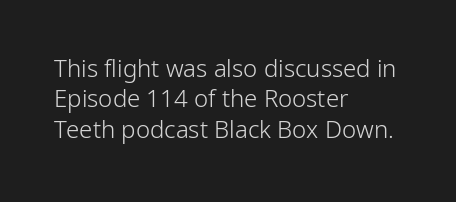
The image shows 24 px text type, upright; set left-aligned, normal line spacing (1.27x), normal letter spacing, not underlined.
